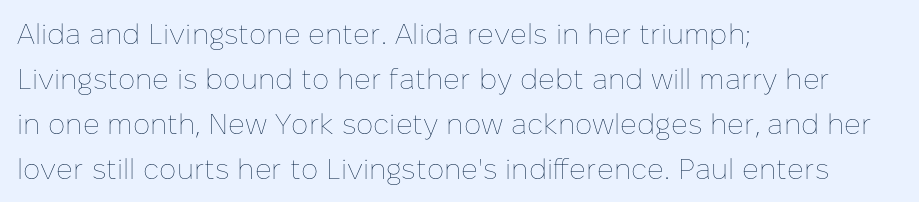
The image shows 29 px thin type, upright; set left-aligned, normal line spacing (1.55x), normal letter spacing, not underlined; low stroke contrast and a medium x-height.
